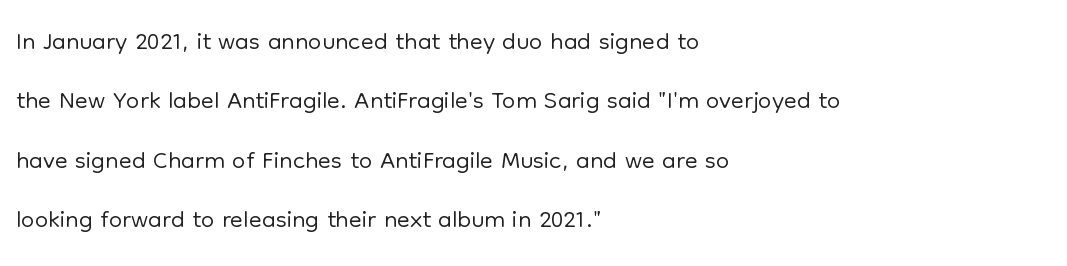
Descender tails drop into unmarked territory. Does extra space separate the letters? No, they use regular spacing. Character widths vary here, with narrow letters taking less room than wide ones. This is roman type, the default non-slanted kind.
